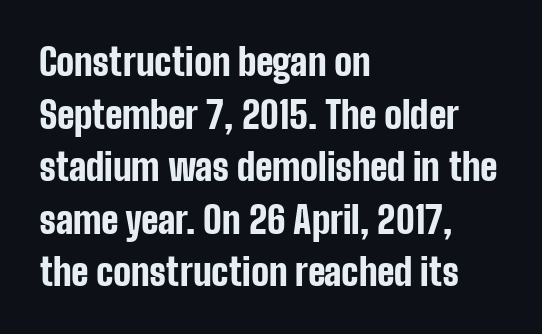
{"serif": "no", "italic": "no", "bold": "yes", "weight": "bold", "width": "condensed", "stroke_contrast": "low", "x_height": "medium", "monospaced": "no", "underline": "no", "align": "left", "line_spacing": "normal", "line_spacing_ratio": 1.42, "letter_spacing": "normal", "letter_spacing_em": 0.0, "glyph_px": 37}
